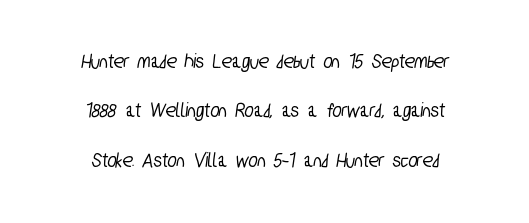
The image shows 21 px text type; set centered, loose line spacing (2.35x), normal letter spacing, not underlined.
